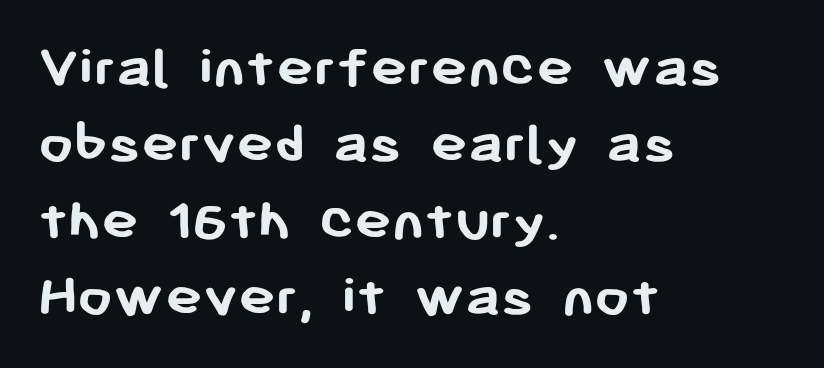
Q: Is the text bold? A: Yes.
Q: Is the text italic (slanted)? A: No, it is upright.
Q: Is the typeface a serif or a sans-serif typeface? A: Sans-serif.
Q: Is the text underlined? A: No.
Q: How is the paragraph aligned? A: Left-aligned.
Q: Is the spacing between letters normal or unusually wide? A: Normal.
Q: Width (condensed, normal, or wide)? A: Normal.
Q: Stroke contrast? A: Low.
Q: x-height? A: Medium.
Q: Monospaced? A: No.
